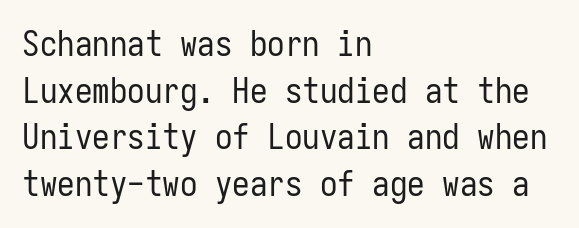
The image shows 35 px regular-weight, condensed sans-serif type, upright, monospaced; set left-aligned, normal line spacing (1.33x), normal letter spacing, not underlined; low stroke contrast and a medium x-height.
